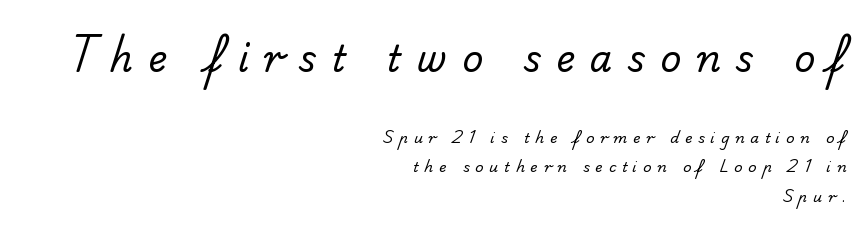
The typeface has the unassuming heft of standard copy or less. Words appear elongated and porous because spacing is wide. Character size in the leading block exceeds that of the trailing block. This rendering uses right alignment, leaving the left contour irregular. Check under the words: just untouched page.
